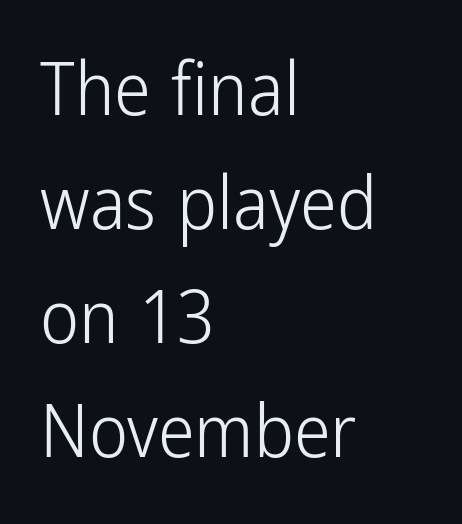
Q: Is the text bold? A: No.
Q: Is the text italic (slanted)? A: No, it is upright.
Q: Is the typeface a serif or a sans-serif typeface? A: Sans-serif.
Q: Is the text underlined? A: No.
Q: How is the paragraph aligned? A: Left-aligned.
Q: Is the spacing between letters normal or unusually wide? A: Normal.
Q: Is the spacing between lines tight, normal or loose? A: Normal.
Q: Width (condensed, normal, or wide)? A: Condensed.
Q: Stroke contrast? A: Low.
Q: x-height? A: Medium.
Q: Monospaced? A: No.
